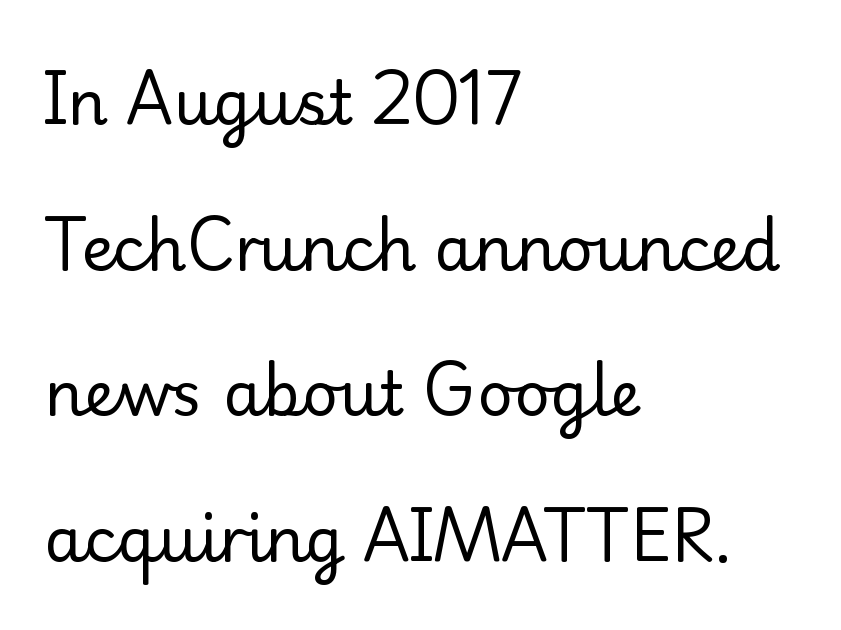
These lines stand farther apart than default settings would place them. Varying glyph widths throughout — classic text-font behaviour. Nobody drew a line under any word here. A typesetter would mark this as roman, not italic. No chunkiness to these letters — they're not bold. Unlike a clean sans, this face finishes its strokes with serifs.
